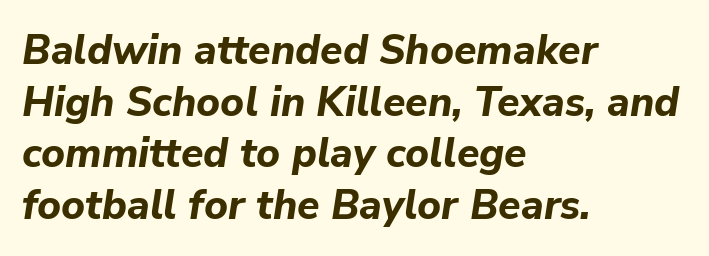
Q: Is the text bold? A: Yes.
Q: Is the text italic (slanted)? A: Yes, it leans right by about 9 degrees.
Q: Is the text underlined? A: No.
Q: How is the paragraph aligned? A: Left-aligned.
Q: Is the spacing between letters normal or unusually wide? A: Normal.
Q: Is the spacing between lines tight, normal or loose? A: Normal.
Q: Width (condensed, normal, or wide)? A: Normal.
Q: Stroke contrast? A: Low.
Q: x-height? A: Medium.
Q: Monospaced? A: No.
